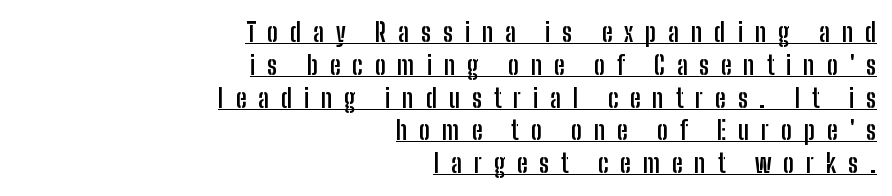
{"italic": "no", "bold": "yes", "underline": "yes", "align": "right", "line_spacing": "normal", "line_spacing_ratio": 1.26, "letter_spacing": "wide", "letter_spacing_em": 0.46, "glyph_px": 26}
